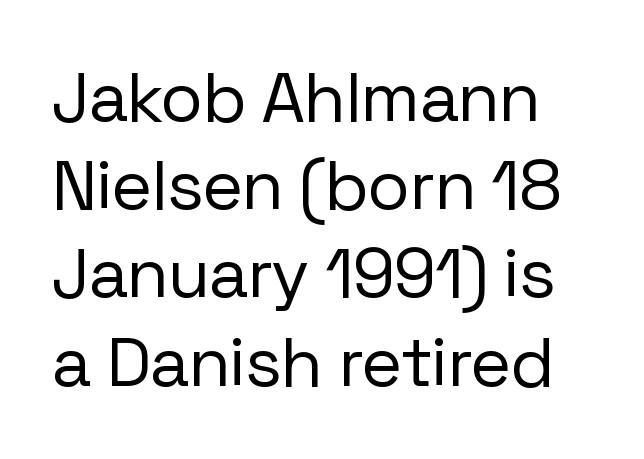
{"serif": "no", "italic": "no", "bold": "no", "weight": "regular", "width": "normal", "stroke_contrast": "low", "x_height": "medium", "monospaced": "no", "underline": "no", "line_spacing": "normal", "line_spacing_ratio": 1.26, "letter_spacing": "normal", "letter_spacing_em": 0.0, "glyph_px": 70}
